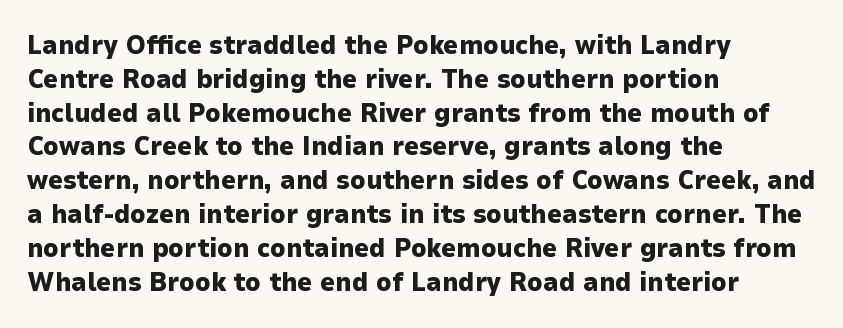
Notice how the stems are strictly vertical — no italics here. The passage shown is emphatically bold. Students, observe: this is what conventionally led text looks like. You could call the tracking neutral — neither tight nor loose. The ragged edge is on the right, which tells us the setting is flush left. Descenders are the only things crossing below the line.
